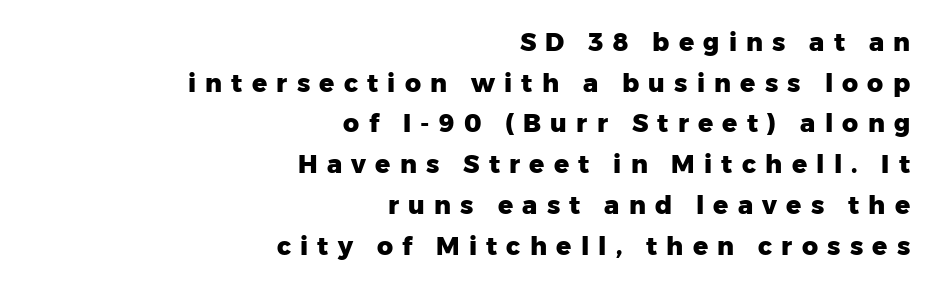
Q: Is the text bold? A: Yes.
Q: Is the text italic (slanted)? A: No, it is upright.
Q: Is the text underlined? A: No.
Q: How is the paragraph aligned? A: Right-aligned.
Q: Is the spacing between letters normal or unusually wide? A: Unusually wide.
Q: Is the spacing between lines tight, normal or loose? A: Normal.
